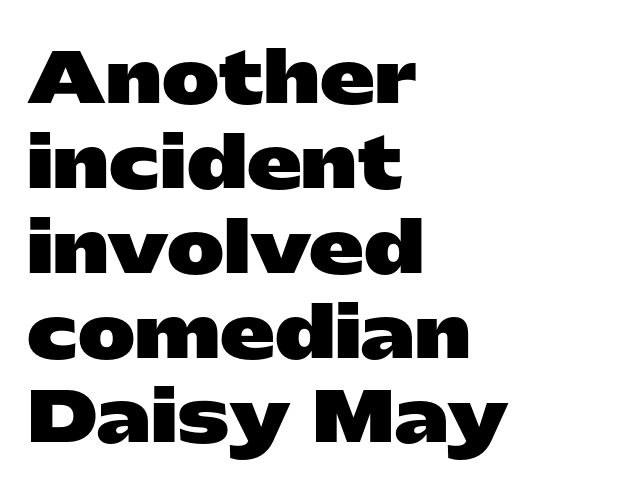
The image shows 69 px heavy, wide sans-serif type, upright; set left-aligned, line spacing 1.23x, normal letter spacing, not underlined; low stroke contrast and a medium x-height.
